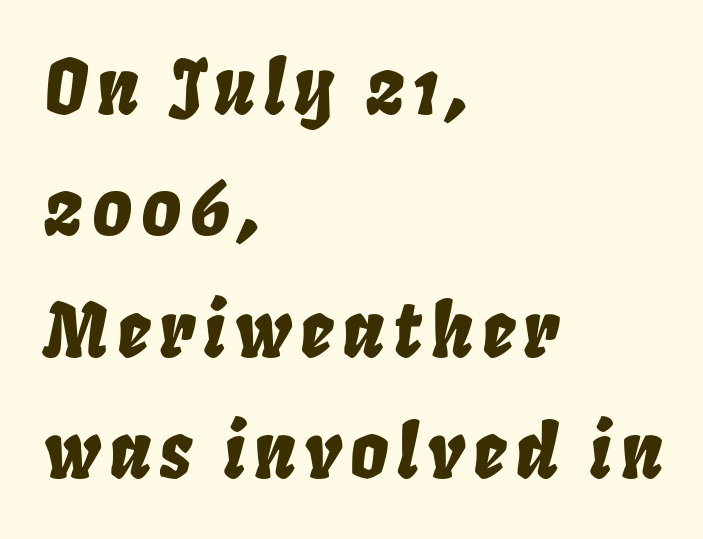
The image shows 75 px condensed type, italic (leaning right); set left-aligned, normal line spacing (1.62x), not underlined; low stroke contrast and a large x-height.
